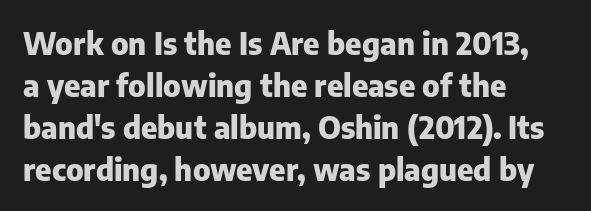
{"serif": "no", "italic": "no", "bold": "yes", "weight": "heavy", "width": "normal", "stroke_contrast": "low", "x_height": "medium", "monospaced": "no", "underline": "no", "align": "left", "line_spacing": "normal", "line_spacing_ratio": 1.35, "letter_spacing": "normal", "letter_spacing_em": 0.0, "glyph_px": 31}
